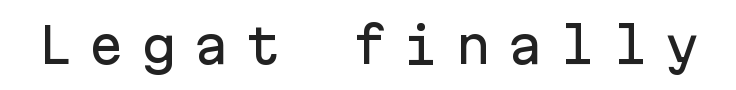
The image shows 48 px sans-serif type, upright, monospaced; set unusually wide letter spacing (+0.34 em), not underlined; low stroke contrast and a medium x-height.
